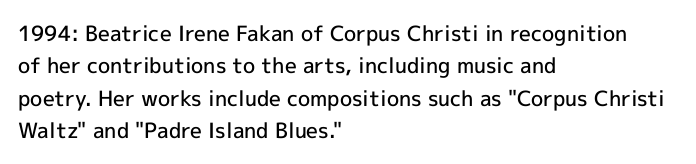
Q: Is the text bold? A: Semi-bold.
Q: Is the text italic (slanted)? A: No, it is upright.
Q: Is the text underlined? A: No.
Q: How is the paragraph aligned? A: Left-aligned.
Q: Is the spacing between letters normal or unusually wide? A: Normal.
Q: Is the spacing between lines tight, normal or loose? A: Normal.
